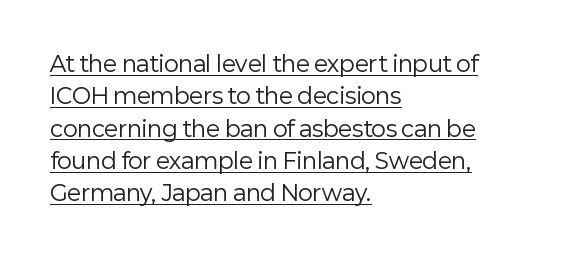
{"italic": "no", "bold": "no", "underline": "yes", "align": "left", "line_spacing": "normal", "line_spacing_ratio": 1.47, "letter_spacing": "normal", "letter_spacing_em": 0.0, "glyph_px": 22}
